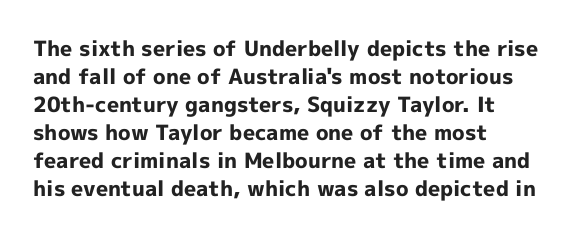
The image shows 21 px bold type, upright; set left-aligned, normal line spacing (1.33x), normal letter spacing, not underlined.
